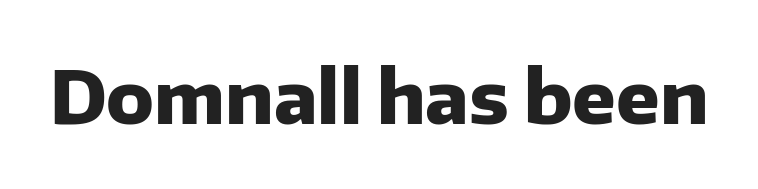
{"serif": "no", "italic": "no", "bold": "yes", "weight": "heavy", "width": "normal", "stroke_contrast": "low", "x_height": "medium", "monospaced": "no", "underline": "no", "letter_spacing": "normal", "letter_spacing_em": 0.0, "glyph_px": 72}
